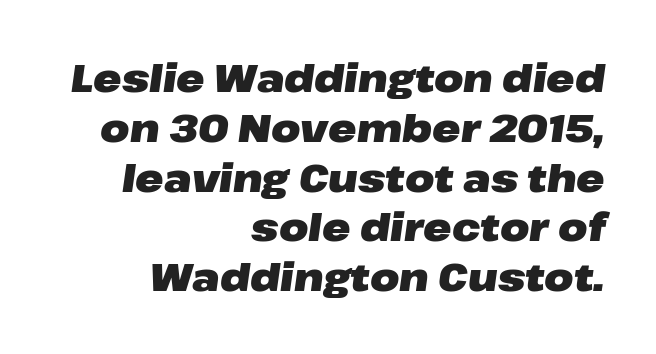
{"italic": "yes", "lean": "right", "slant_degrees": 8, "bold": "yes", "weight": "heavy", "width": "wide", "stroke_contrast": "low", "x_height": "medium", "monospaced": "no", "underline": "no", "align": "right", "line_spacing": "normal", "line_spacing_ratio": 1.31, "letter_spacing": "normal", "letter_spacing_em": 0.0, "glyph_px": 38}
